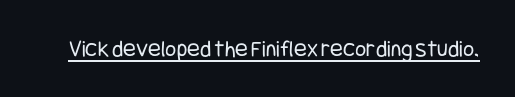
Q: Is the text bold? A: No.
Q: Is the text italic (slanted)? A: No, it is upright.
Q: Is the text underlined? A: Yes.
Q: Is the spacing between letters normal or unusually wide? A: Normal.
